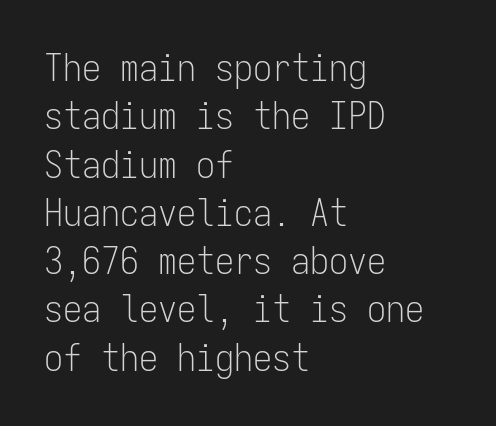
The image shows 38 px light, condensed sans-serif type, upright, monospaced; set left-aligned, normal line spacing (1.27x), normal letter spacing, not underlined; low stroke contrast and a medium x-height.
